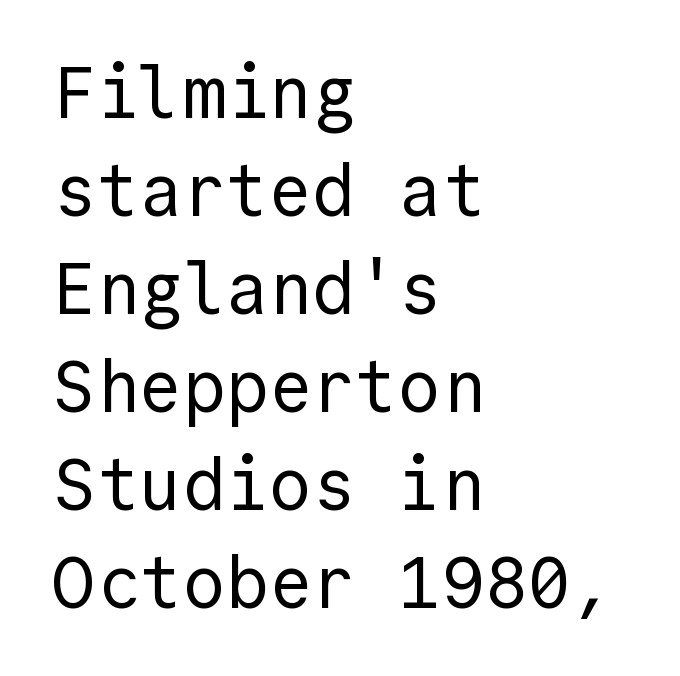
Q: Is the text bold? A: No.
Q: Is the text italic (slanted)? A: No, it is upright.
Q: Is the typeface a serif or a sans-serif typeface? A: Sans-serif.
Q: Is the text underlined? A: No.
Q: How is the paragraph aligned? A: Left-aligned.
Q: Is the spacing between letters normal or unusually wide? A: Normal.
Q: Is the spacing between lines tight, normal or loose? A: Normal.
Q: Width (condensed, normal, or wide)? A: Normal.
Q: x-height? A: Medium.
Q: Monospaced? A: Yes.
